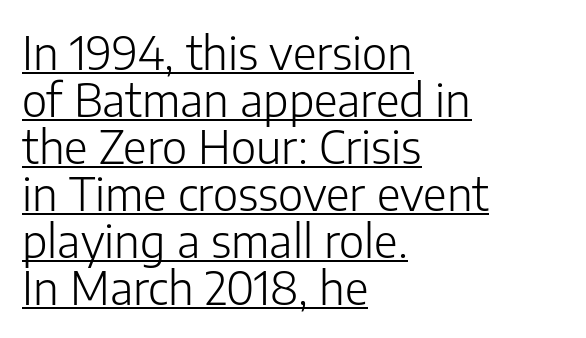
Characters remain perfectly vertical along every line. Character widths vary here, with narrow letters taking less room than wide ones. The face used here is rendered with its standard letterfit. Serif or sans? Sans — the stroke terminals are bare. A baseline rule has been typeset under these characters.
